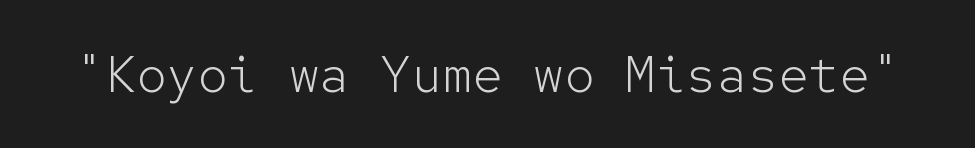
Italic: no, the glyphs are upright roman. Letterform terminals end flat and unadorned throughout the passage. A bare baseline throughout the passage. No letter is thick-stroked: the sample isn't bold.
